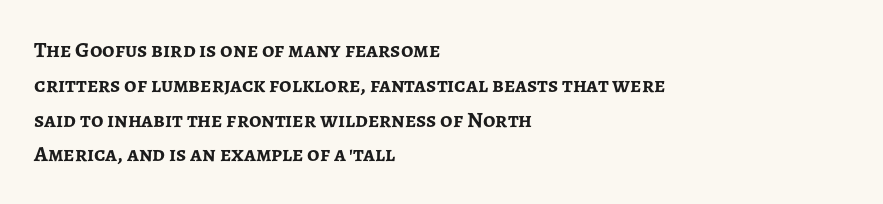
The image shows 22 px bold type, upright; set left-aligned, normal line spacing (1.58x), normal letter spacing, not underlined.
